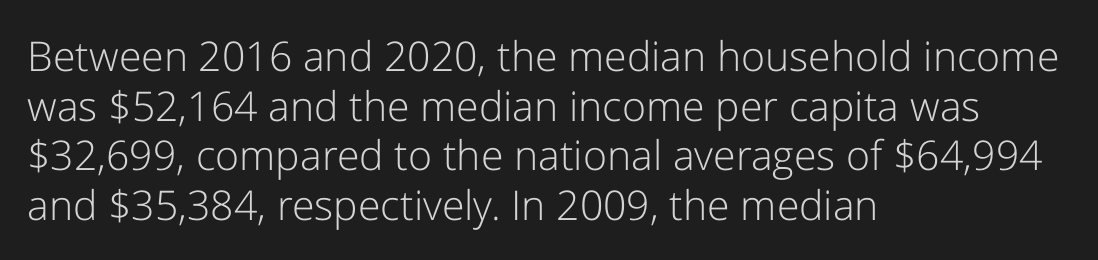
Q: Is the text bold? A: No.
Q: Is the text italic (slanted)? A: No, it is upright.
Q: Is the typeface a serif or a sans-serif typeface? A: Sans-serif.
Q: Is the text underlined? A: No.
Q: How is the paragraph aligned? A: Left-aligned.
Q: Is the spacing between letters normal or unusually wide? A: Normal.
Q: Width (condensed, normal, or wide)? A: Normal.
Q: Stroke contrast? A: Low.
Q: x-height? A: Medium.
Q: Monospaced? A: No.
